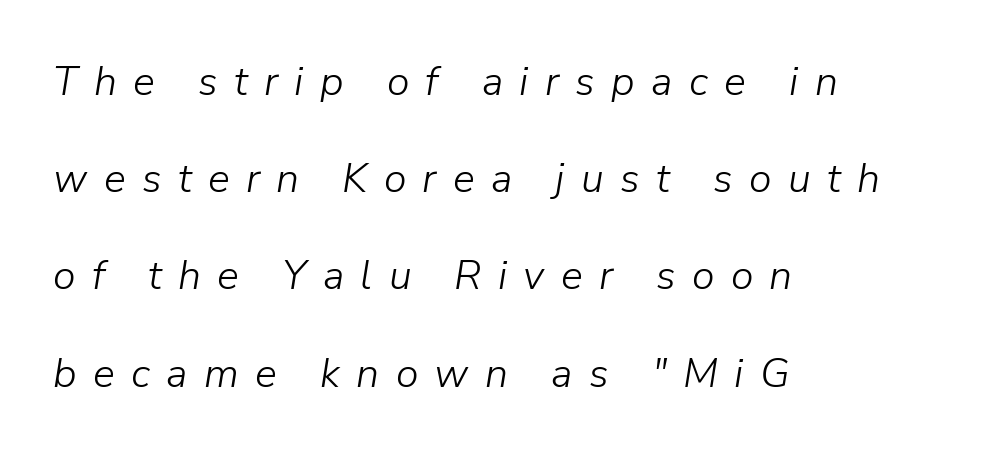
The image shows 41 px light type, italic (leaning right); set left-aligned, loose line spacing (2.37x), unusually wide letter spacing (+0.4 em), not underlined; low stroke contrast and a medium x-height.
